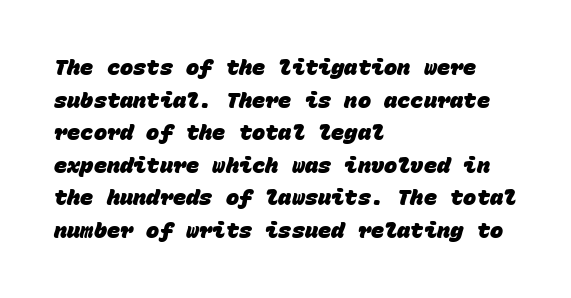
Q: Is the text bold? A: Yes.
Q: Is the text underlined? A: No.
Q: How is the paragraph aligned? A: Left-aligned.
Q: Is the spacing between letters normal or unusually wide? A: Normal.
Q: Is the spacing between lines tight, normal or loose? A: Normal.
